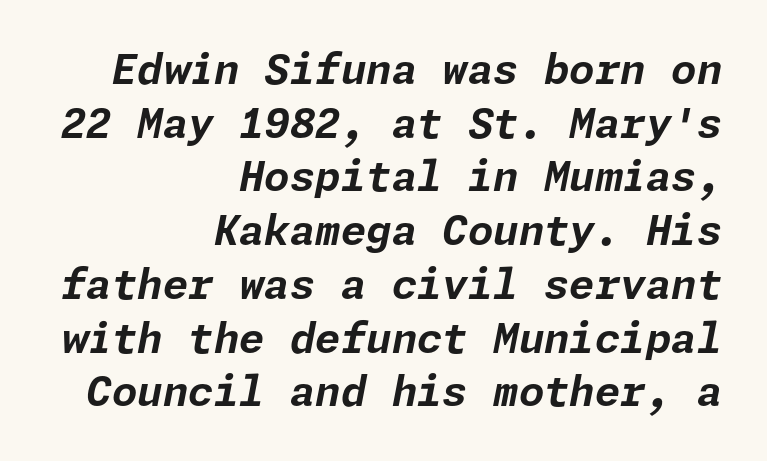
{"italic": "yes", "lean": "right", "slant_degrees": 11, "bold": "yes", "weight": "bold", "width": "normal", "stroke_contrast": "low", "x_height": "medium", "underline": "no", "align": "right", "line_spacing": "normal", "line_spacing_ratio": 1.31, "letter_spacing": "normal", "letter_spacing_em": 0.0, "glyph_px": 41}
